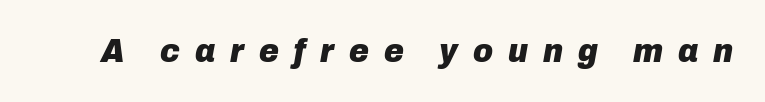
These lines are rendered in a variable-pitch font. The face used here has the dense, thick strokes of a bold. Slant detected: the letters are inclined. Glance below the letters and you will spot only blank space.
